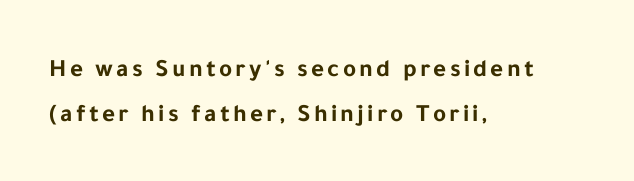
Q: Is the text bold? A: Yes.
Q: Is the text italic (slanted)? A: No, it is upright.
Q: Is the text underlined? A: No.
Q: How is the paragraph aligned? A: Left-aligned.
